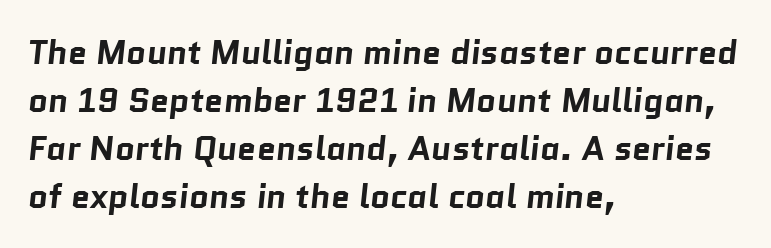
The image shows 34 px bold sans-serif type; set left-aligned, normal line spacing (1.41x), normal letter spacing, not underlined; low stroke contrast and a medium x-height.
